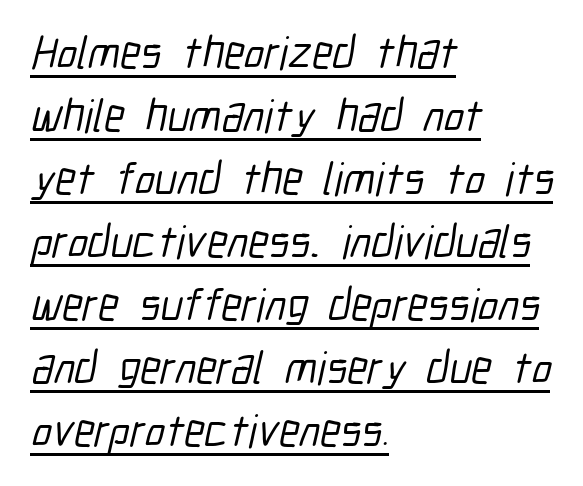
{"serif": "no", "width": "condensed", "stroke_contrast": "low", "x_height": "medium", "monospaced": "no", "underline": "yes", "align": "left", "line_spacing": "normal", "line_spacing_ratio": 1.37, "letter_spacing": "normal", "letter_spacing_em": 0.0, "glyph_px": 46}
